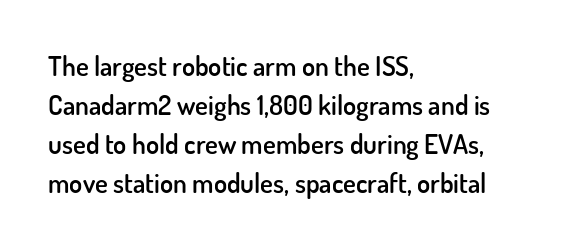
Horizontal alignment here is leftward, the default for most running prose. Semibold letterforms, between regular and bold. Each row of text sits above clean, open space. In terms of posture, this sample is upright. Rows of type keep a routine distance in the vertical direction.
